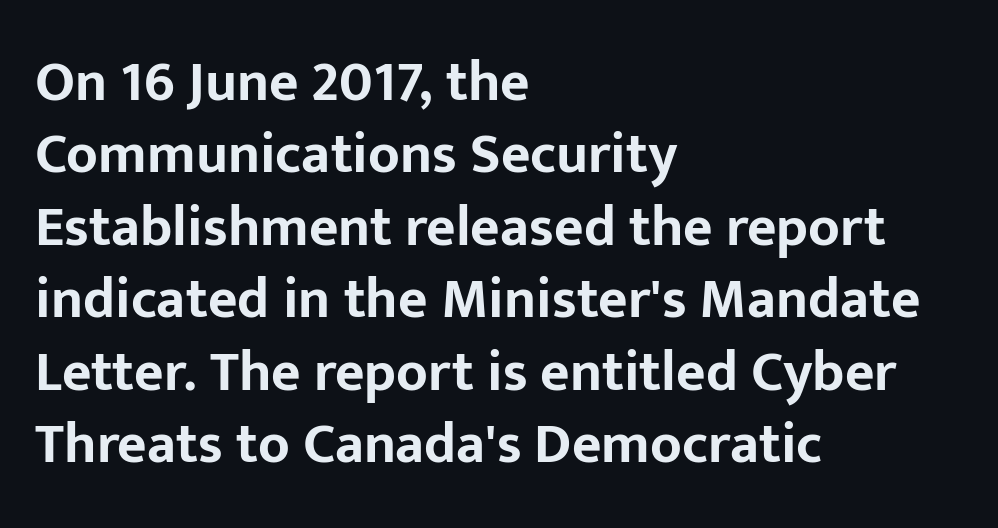
The image shows 57 px bold sans-serif type, upright; set left-aligned, normal line spacing (1.27x), normal letter spacing, not underlined; low stroke contrast and a medium x-height.
